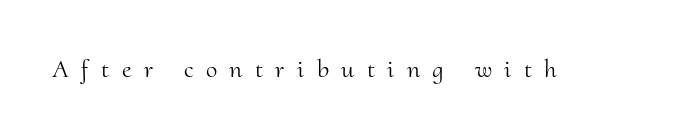
The image shows 26 px text type, upright; set unusually wide letter spacing (+0.48 em), not underlined.
